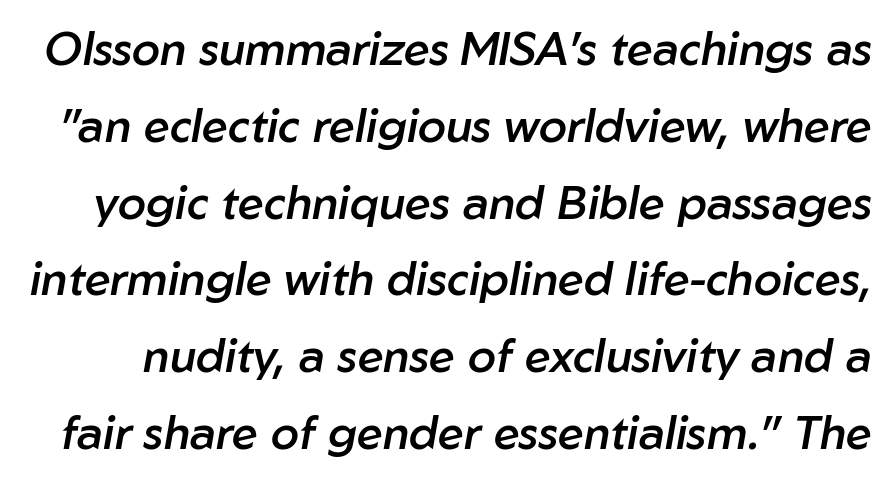
Compared with an ordinary text face, these strokes are moderately heavier — a semibold. The glyphs look as if they've been sheared to an angle. The type is set solid horizontally, with unmodified tracking. Note the varied advance widths — an 'i' is clearly narrower than an 'm'. This block has exactly the height ordinary leading produces. The string is rendered with underlining switched off.
